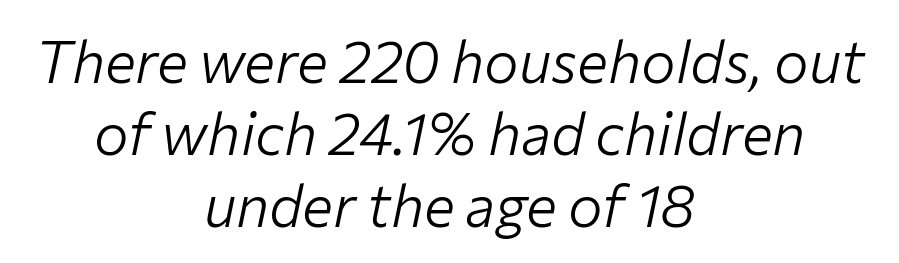
{"italic": "yes", "lean": "right", "slant_degrees": 12, "bold": "no", "weight": "light", "width": "normal", "stroke_contrast": "low", "x_height": "medium", "monospaced": "no", "underline": "no", "align": "center", "line_spacing_ratio": 1.24, "letter_spacing": "normal", "letter_spacing_em": 0.0, "glyph_px": 58}
